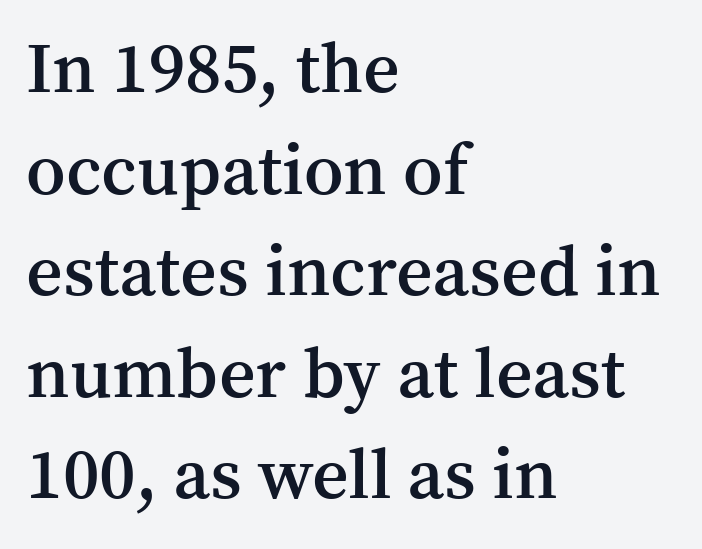
Q: Is the text bold? A: Semi-bold.
Q: Is the text italic (slanted)? A: No, it is upright.
Q: Is the typeface a serif or a sans-serif typeface? A: Serif.
Q: Is the text underlined? A: No.
Q: How is the paragraph aligned? A: Left-aligned.
Q: Is the spacing between letters normal or unusually wide? A: Normal.
Q: Is the spacing between lines tight, normal or loose? A: Normal.
Q: Width (condensed, normal, or wide)? A: Normal.
Q: Stroke contrast? A: Medium.
Q: x-height? A: Medium.
Q: Monospaced? A: No.
